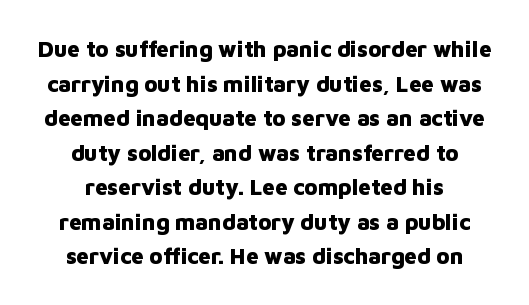
{"italic": "no", "bold": "yes", "underline": "no", "align": "center", "line_spacing": "normal", "line_spacing_ratio": 1.57, "letter_spacing": "normal", "letter_spacing_em": 0.0, "glyph_px": 22}
